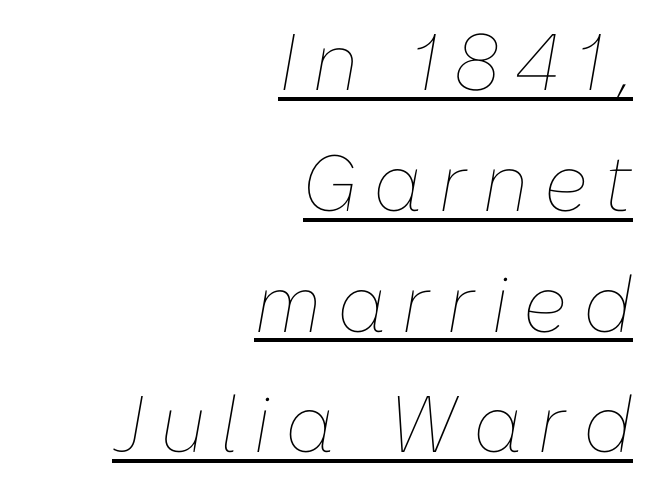
{"italic": "yes", "lean": "right", "slant_degrees": 10, "bold": "no", "weight": "thin", "width": "normal", "stroke_contrast": "low", "x_height": "medium", "monospaced": "no", "underline": "yes", "align": "right", "line_spacing": "normal", "line_spacing_ratio": 1.51, "letter_spacing": "wide", "letter_spacing_em": 0.2, "glyph_px": 80}
